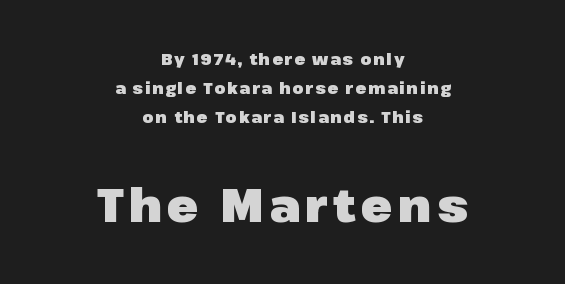
Ordinary non-slanted type is in use. The font is running at its bold setting. Character size in the trailing block exceeds that of the leading block. The words here are not underlined.
